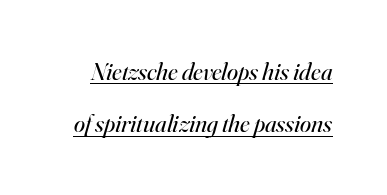
The image shows 25 px text type, italic (leaning right); set loose line spacing (2.1x), normal letter spacing, underlined.
